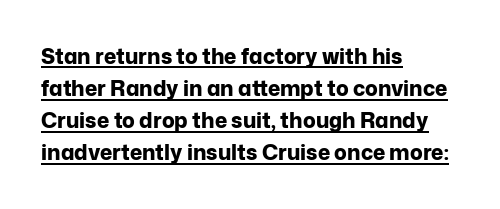
The image shows 21 px bold type, upright; set left-aligned, normal line spacing (1.53x), normal letter spacing, underlined.
